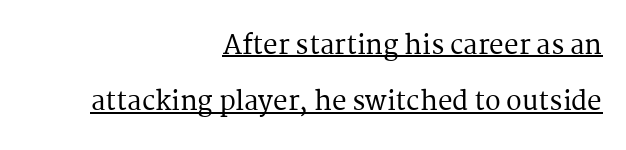
Nope, not italic — everything's standing straight. Baseline-to-baseline distance is far greater than the letter height. In terms of letterspacing, this is plain default setting. The glyphs are accompanied by a horizontal stroke just below them.
